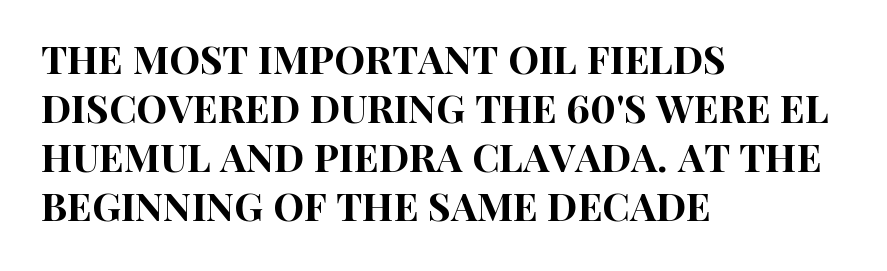
Q: Is the text italic (slanted)? A: No, it is upright.
Q: Is the typeface a serif or a sans-serif typeface? A: Sans-serif.
Q: Is the text underlined? A: No.
Q: How is the paragraph aligned? A: Left-aligned.
Q: Is the spacing between letters normal or unusually wide? A: Normal.
Q: Is the spacing between lines tight, normal or loose? A: Normal.
Q: Width (condensed, normal, or wide)? A: Condensed.
Q: Stroke contrast? A: High.
Q: x-height? A: Large.
Q: Monospaced? A: No.
